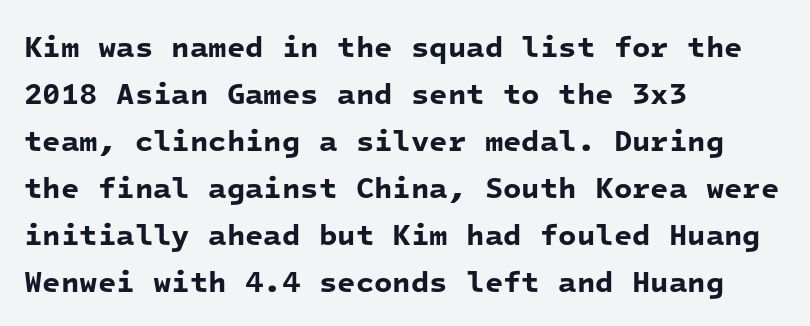
The image shows 30 px bold sans-serif type, monospaced; set left-aligned, normal line spacing (1.57x), normal letter spacing, not underlined; low stroke contrast and a medium x-height.
